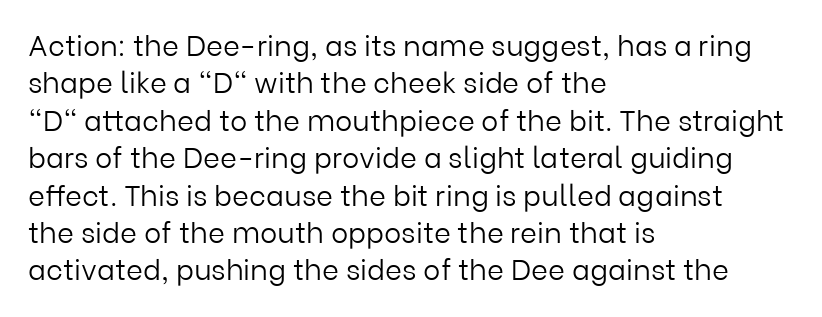
Q: Is the text bold? A: No.
Q: Is the text italic (slanted)? A: No, it is upright.
Q: Is the typeface a serif or a sans-serif typeface? A: Sans-serif.
Q: Is the text underlined? A: No.
Q: How is the paragraph aligned? A: Left-aligned.
Q: Is the spacing between letters normal or unusually wide? A: Normal.
Q: Is the spacing between lines tight, normal or loose? A: Normal.
Q: Width (condensed, normal, or wide)? A: Normal.
Q: Stroke contrast? A: Low.
Q: x-height? A: Medium.
Q: Monospaced? A: No.
